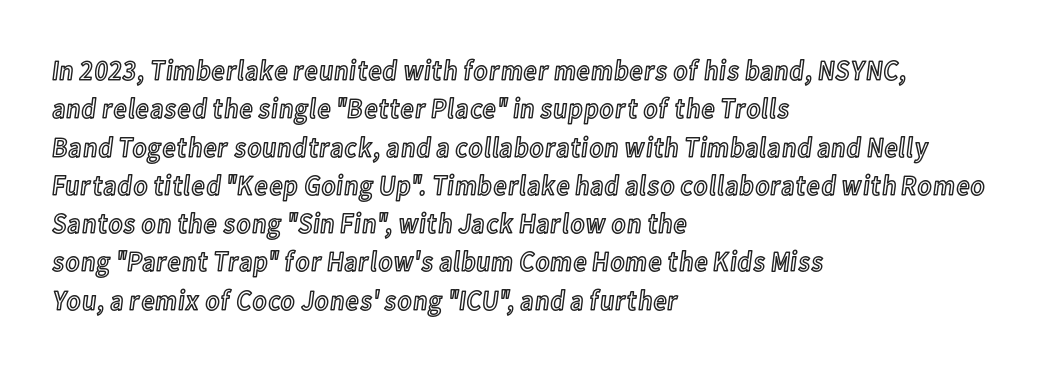
The baseline area is clear. Line beginnings align vertically; line endings do not. There is no visible air inserted between adjacent glyphs.
